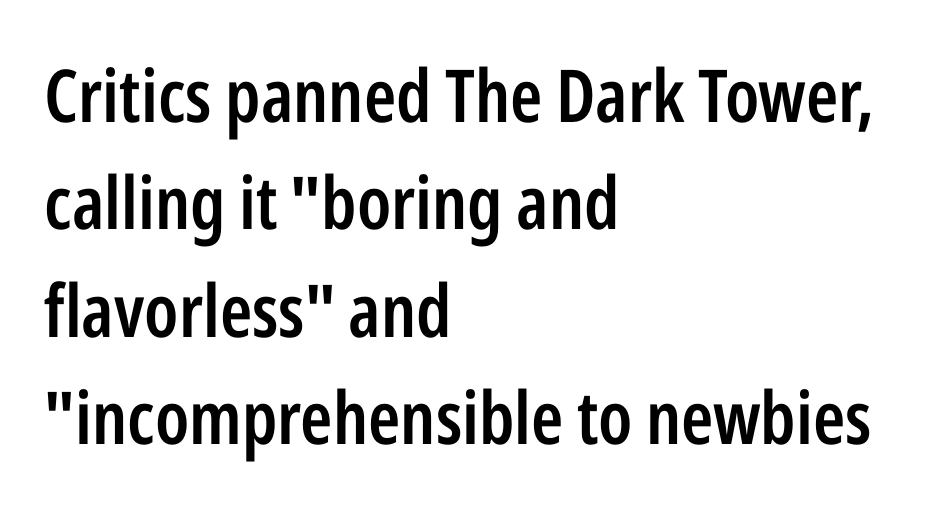
The image shows 73 px semibold, condensed sans-serif type, upright; set left-aligned, normal line spacing (1.47x), normal letter spacing, not underlined; low stroke contrast and a medium x-height.
